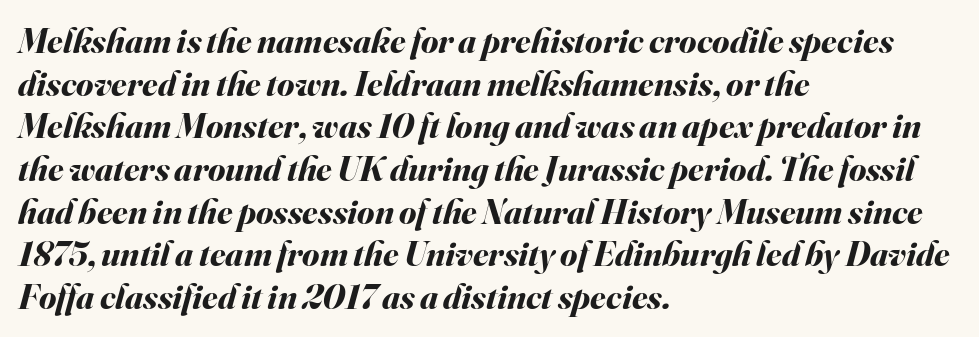
Q: Is the text bold? A: Yes.
Q: Is the text italic (slanted)? A: Yes, it leans right by about 16 degrees.
Q: Is the text underlined? A: No.
Q: How is the paragraph aligned? A: Left-aligned.
Q: Is the spacing between letters normal or unusually wide? A: Normal.
Q: Width (condensed, normal, or wide)? A: Normal.
Q: Stroke contrast? A: Medium.
Q: x-height? A: Small.
Q: Monospaced? A: No.
